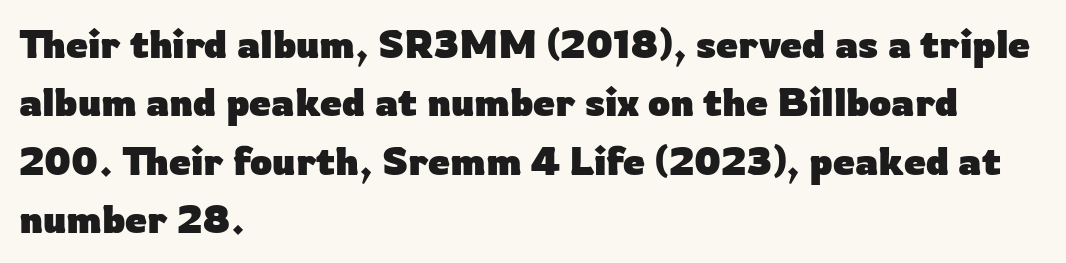
The image shows 39 px heavy sans-serif type, upright; set left-aligned, normal line spacing (1.5x), normal letter spacing, not underlined; low stroke contrast and a medium x-height.
